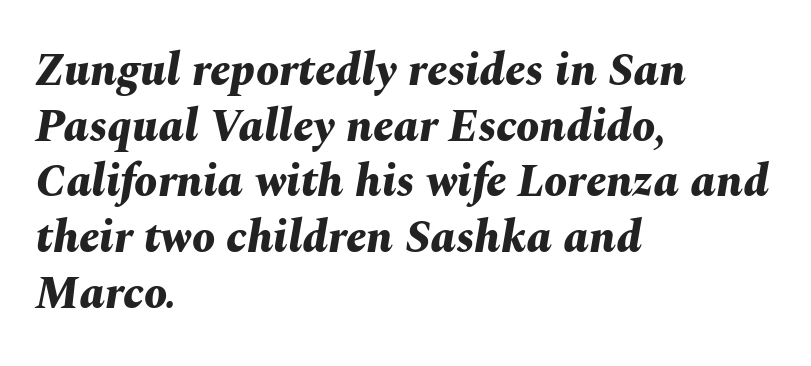
The image shows 46 px bold type, italic (leaning right); set left-aligned, line spacing 1.21x, normal letter spacing, not underlined; medium stroke contrast and a medium x-height.
